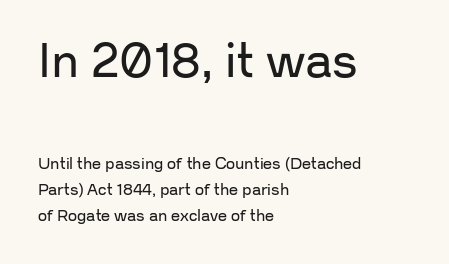
The image shows 48 px regular-weight sans-serif type, upright; set left-aligned, normal line spacing (1.65x), normal letter spacing, not underlined; the first (top) block is 3.0x larger; low stroke contrast and a medium x-height.
